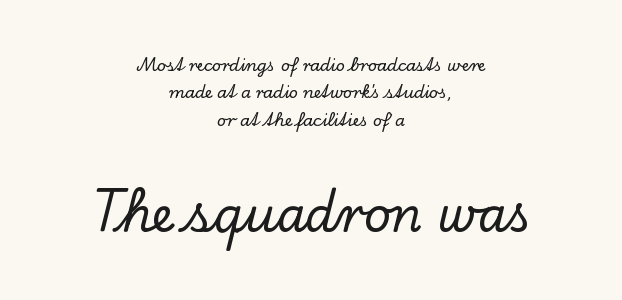
Think of a printed novel: that variable character pitch is what you see here. Horizontally, the lines are justified to the midpoint only. Descender tails drop into unmarked territory. The tracking reads as untouched default to a designer's eye. The following chunk of copy outweighs the initial chunk in type size.
